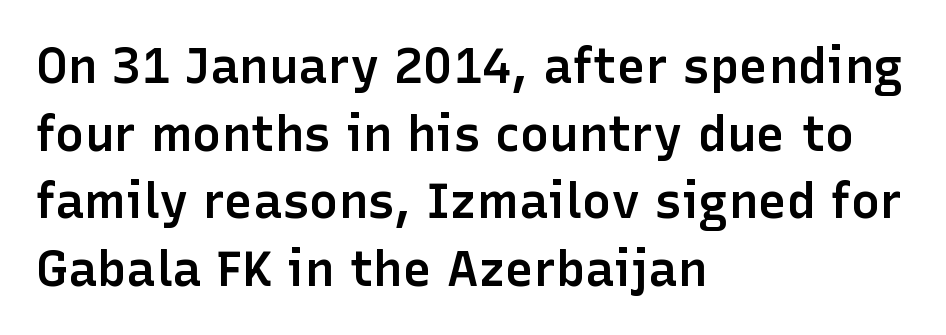
The image shows 49 px semibold sans-serif type, upright; set left-aligned, normal line spacing (1.38x), normal letter spacing, not underlined; low stroke contrast and a medium x-height.
